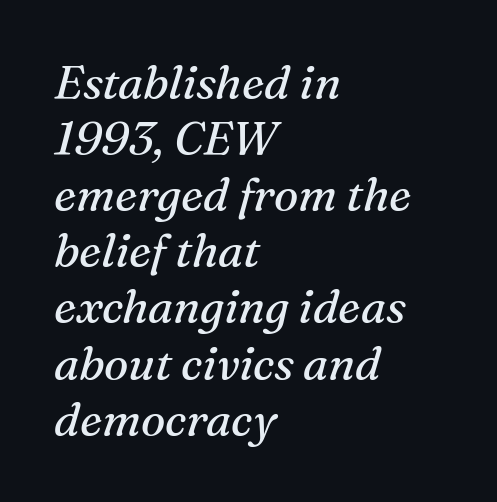
Q: Is the text bold? A: No.
Q: Is the text italic (slanted)? A: Yes, it leans right by about 16 degrees.
Q: Is the typeface a serif or a sans-serif typeface? A: Serif.
Q: Is the text underlined? A: No.
Q: How is the paragraph aligned? A: Left-aligned.
Q: Is the spacing between letters normal or unusually wide? A: Normal.
Q: Width (condensed, normal, or wide)? A: Normal.
Q: Stroke contrast? A: Medium.
Q: x-height? A: Medium.
Q: Monospaced? A: No.
